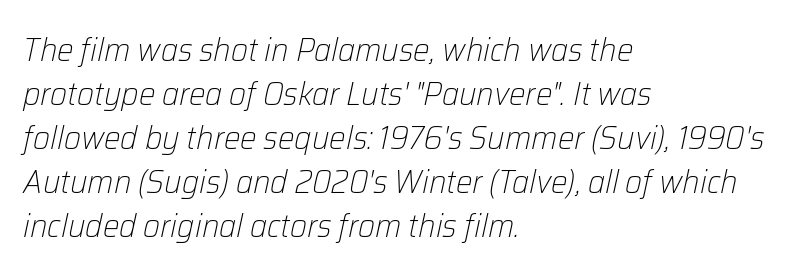
{"italic": "yes", "lean": "right", "slant_degrees": 12, "bold": "no", "weight": "light", "width": "normal", "stroke_contrast": "low", "x_height": "medium", "monospaced": "no", "underline": "no", "align": "left", "line_spacing": "normal", "line_spacing_ratio": 1.33, "letter_spacing": "normal", "letter_spacing_em": 0.0, "glyph_px": 33}
